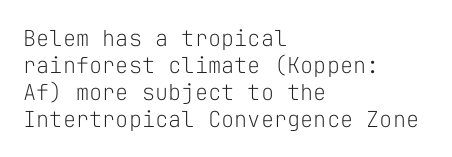
Q: Is the text bold? A: No.
Q: Is the text italic (slanted)? A: No, it is upright.
Q: Is the text underlined? A: No.
Q: How is the paragraph aligned? A: Left-aligned.
Q: Is the spacing between letters normal or unusually wide? A: Normal.
